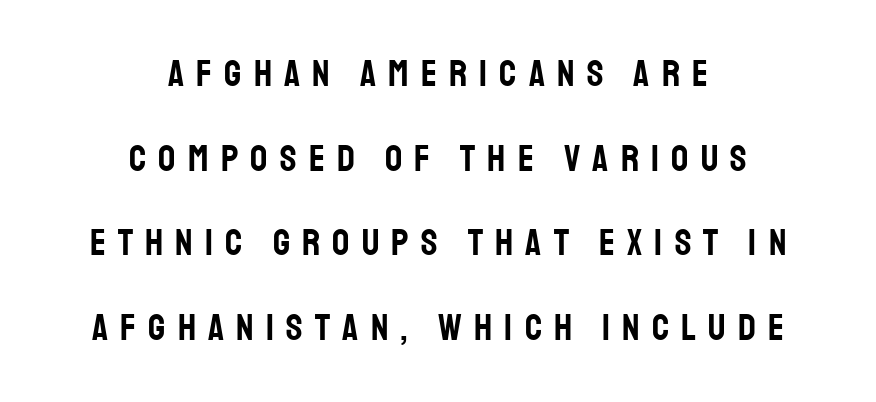
The image shows 38 px condensed sans-serif type, upright; set centered, loose line spacing (2.23x), unusually wide letter spacing (+0.32 em), not underlined; low stroke contrast and a large x-height.
